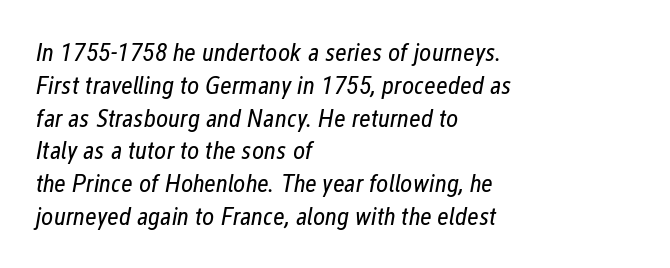
Q: Is the text bold? A: No.
Q: Is the text italic (slanted)? A: Yes, it leans right by about 12 degrees.
Q: Is the text underlined? A: No.
Q: How is the paragraph aligned? A: Left-aligned.
Q: Is the spacing between letters normal or unusually wide? A: Normal.
Q: Is the spacing between lines tight, normal or loose? A: Normal.
